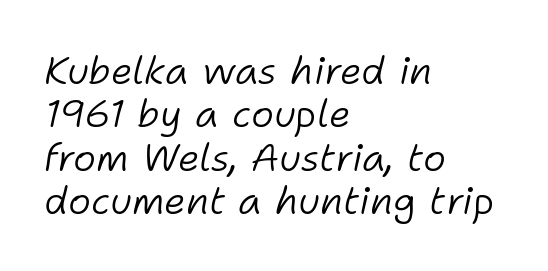
No word sits above an underline. In terms of letterspacing, this is plain default setting. How would I describe the line gaps? Narrow and economical. Nothing heavy about these letters — not bold at all.
